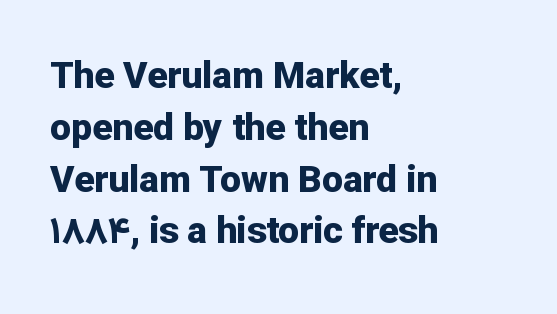
Where is the straight margin? On the left. Descender tails drop into unmarked territory. Students, note that the glyphs here touch the page at normal intervals. Unlike a traditional serif, this face leaves its strokes unadorned. Proportional: the letters do not fall into vertical columns.
